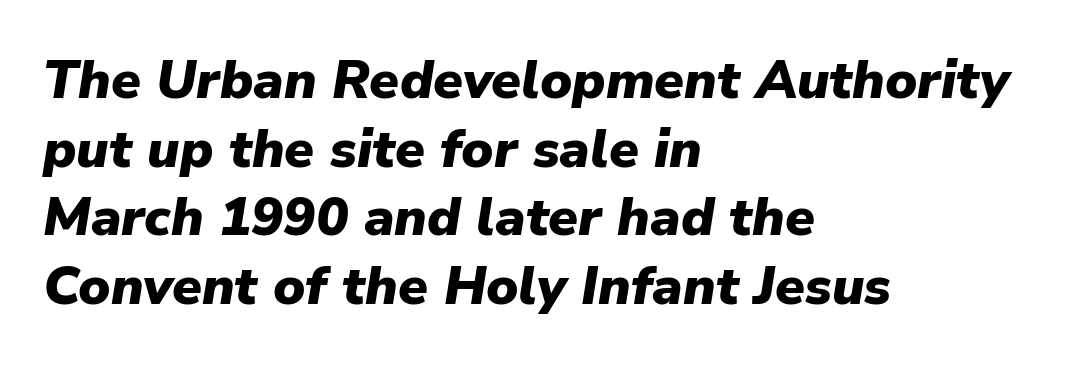
The image shows 54 px heavy type, italic (leaning right); set left-aligned, normal line spacing (1.27x), normal letter spacing, not underlined; low stroke contrast and a medium x-height.
